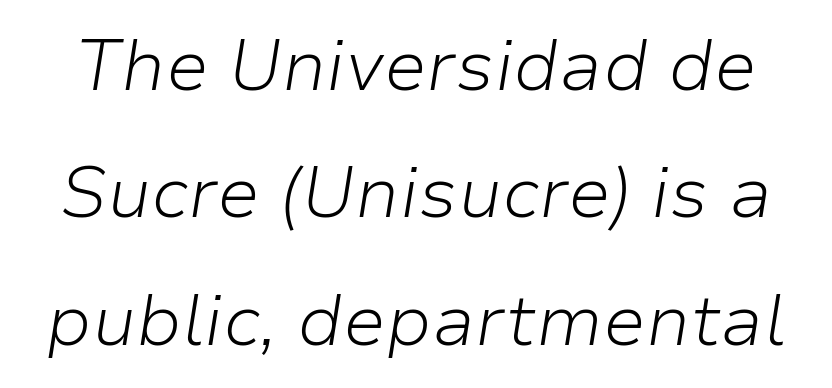
Q: Is the text bold? A: No.
Q: Is the text italic (slanted)? A: Yes, it leans right by about 9 degrees.
Q: Is the text underlined? A: No.
Q: Is the spacing between letters normal or unusually wide? A: Normal.
Q: Width (condensed, normal, or wide)? A: Normal.
Q: Stroke contrast? A: Low.
Q: x-height? A: Medium.
Q: Monospaced? A: No.
